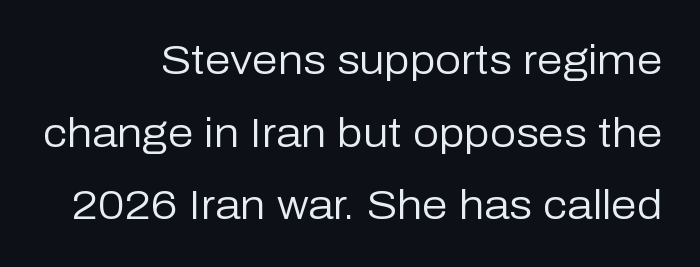
The font's upright variant was chosen for this text. Looks like regular typesetting: each glyph gets only the width it needs. Bold? No — there's no thickening of the strokes. The typeface chosen for these lines omits serifs. Quick note: underline off.
